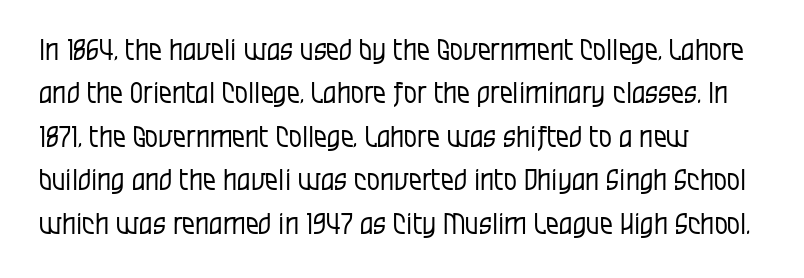
Each letter's strokes conclude bluntly, with no projecting serifs. Is this a fixed-width face? No — the glyphs have proportional, varying widths. The rag falls on the right side of this text block. Unmarked baselines from the first word to the last. The line texture is even and compact thanks to regular tracking.
